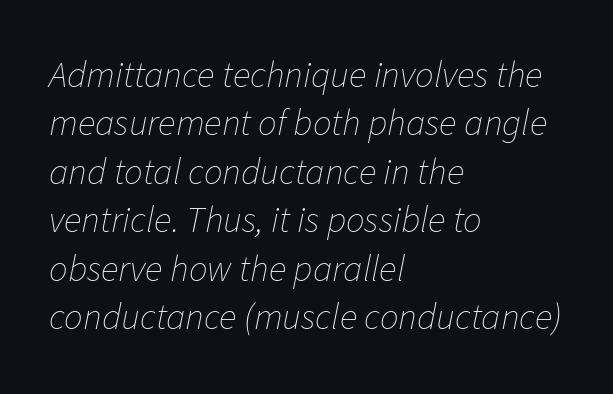
Q: Is the text bold? A: No.
Q: Is the text italic (slanted)? A: Yes, it leans right by about 11 degrees.
Q: Is the text underlined? A: No.
Q: How is the paragraph aligned? A: Left-aligned.
Q: Is the spacing between letters normal or unusually wide? A: Normal.
Q: Is the spacing between lines tight, normal or loose? A: Normal.
Q: Width (condensed, normal, or wide)? A: Normal.
Q: Stroke contrast? A: Low.
Q: x-height? A: Medium.
Q: Monospaced? A: No.
